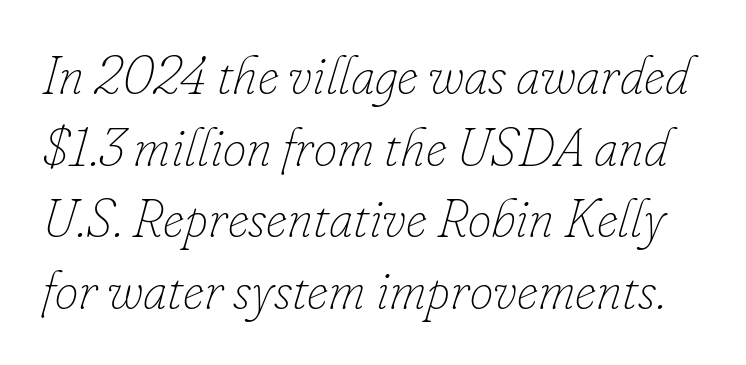
The image shows 53 px thin type, italic (leaning right); set normal line spacing (1.35x), normal letter spacing, not underlined; low stroke contrast and a small x-height.
